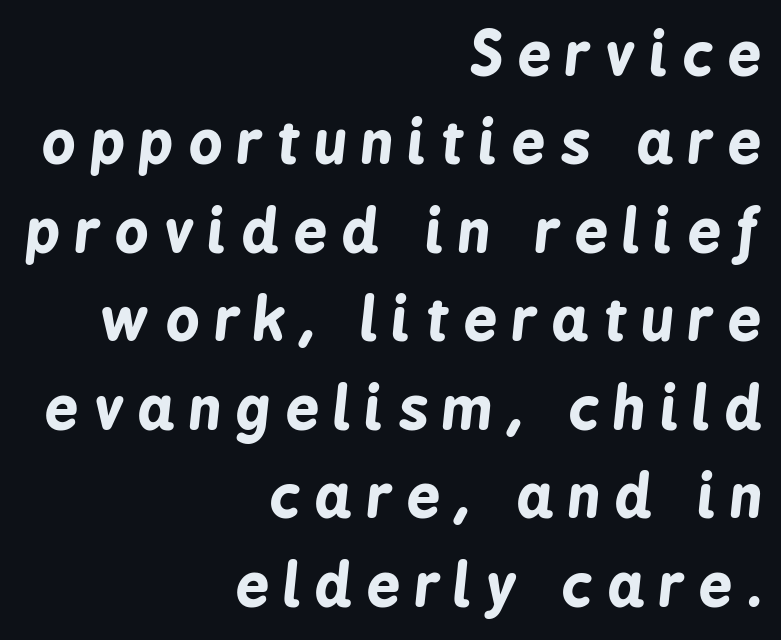
Q: Is the text bold? A: Yes.
Q: Is the text italic (slanted)? A: Yes, it leans right by about 6 degrees.
Q: Is the text underlined? A: No.
Q: How is the paragraph aligned? A: Right-aligned.
Q: Is the spacing between letters normal or unusually wide? A: Unusually wide.
Q: Is the spacing between lines tight, normal or loose? A: Normal.
Q: Width (condensed, normal, or wide)? A: Condensed.
Q: Stroke contrast? A: Low.
Q: x-height? A: Medium.
Q: Monospaced? A: No.
